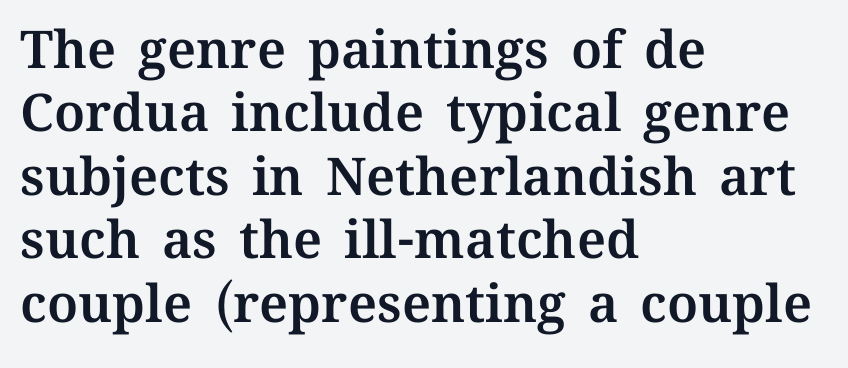
Q: Is the text italic (slanted)? A: No, it is upright.
Q: Is the text underlined? A: No.
Q: How is the paragraph aligned? A: Left-aligned.
Q: Is the spacing between letters normal or unusually wide? A: Normal.
Q: Width (condensed, normal, or wide)? A: Normal.
Q: Stroke contrast? A: Medium.
Q: x-height? A: Medium.
Q: Monospaced? A: No.
